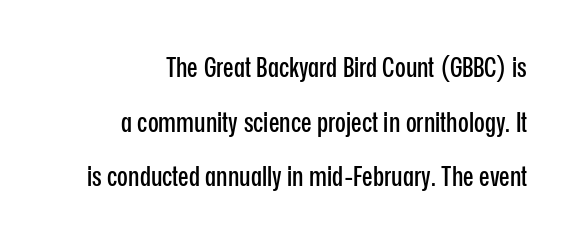
Q: Is the text italic (slanted)? A: No, it is upright.
Q: Is the typeface a serif or a sans-serif typeface? A: Sans-serif.
Q: Is the text underlined? A: No.
Q: How is the paragraph aligned? A: Right-aligned.
Q: Is the spacing between letters normal or unusually wide? A: Normal.
Q: Is the spacing between lines tight, normal or loose? A: Loose.
Q: Width (condensed, normal, or wide)? A: Condensed.
Q: Stroke contrast? A: Low.
Q: x-height? A: Medium.
Q: Monospaced? A: No.
